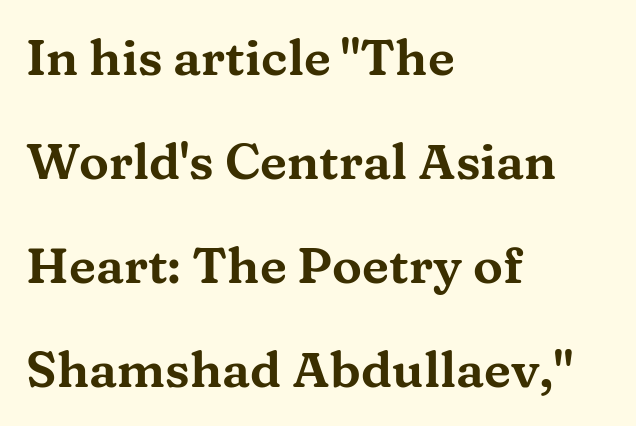
{"serif": "yes", "italic": "no", "width": "wide", "stroke_contrast": "medium", "x_height": "medium", "monospaced": "no", "underline": "no", "align": "left", "line_spacing": "loose", "line_spacing_ratio": 2.08, "letter_spacing": "normal", "letter_spacing_em": 0.0, "glyph_px": 50}
